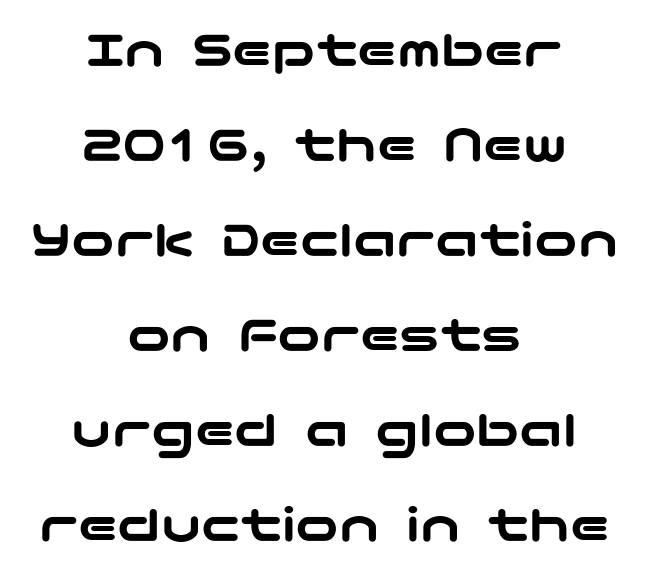
Q: Is the text italic (slanted)? A: No, it is upright.
Q: Is the typeface a serif or a sans-serif typeface? A: Sans-serif.
Q: Is the text underlined? A: No.
Q: How is the paragraph aligned? A: Centered.
Q: Is the spacing between letters normal or unusually wide? A: Normal.
Q: Width (condensed, normal, or wide)? A: Wide.
Q: Stroke contrast? A: Low.
Q: x-height? A: Medium.
